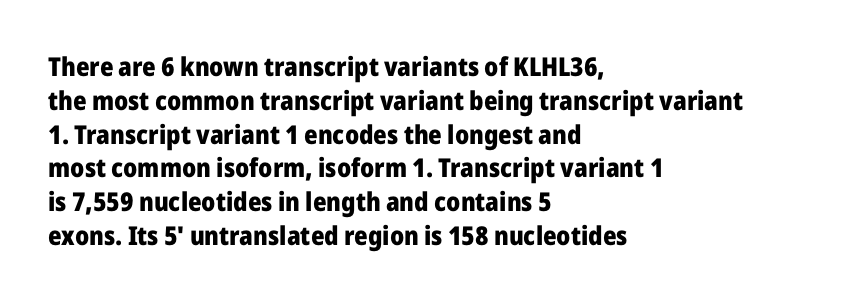
Q: Is the text bold? A: Yes.
Q: Is the text italic (slanted)? A: No, it is upright.
Q: Is the text underlined? A: No.
Q: How is the paragraph aligned? A: Left-aligned.
Q: Is the spacing between letters normal or unusually wide? A: Normal.
Q: Is the spacing between lines tight, normal or loose? A: Normal.
